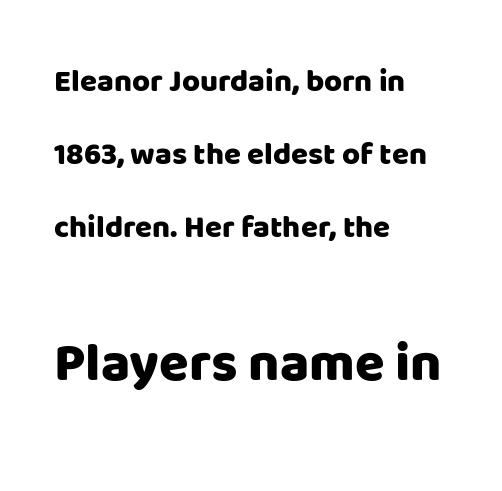
The image shows 54 px heavy sans-serif type, upright; set left-aligned, loose line spacing (2.35x), normal letter spacing, not underlined; the second (bottom) block is 1.74x larger; low stroke contrast and a large x-height.
